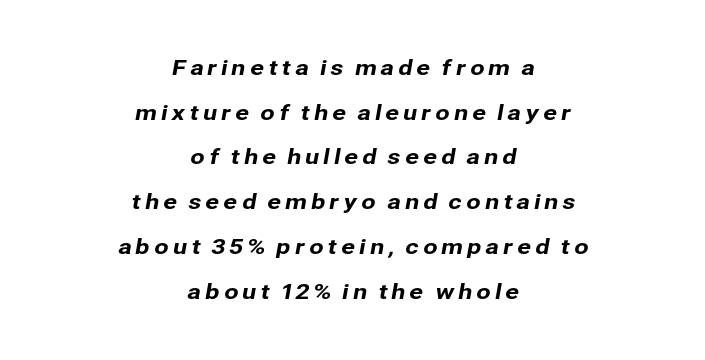
Q: Is the text underlined? A: No.
Q: How is the paragraph aligned? A: Centered.
Q: Is the spacing between lines tight, normal or loose? A: Loose.
